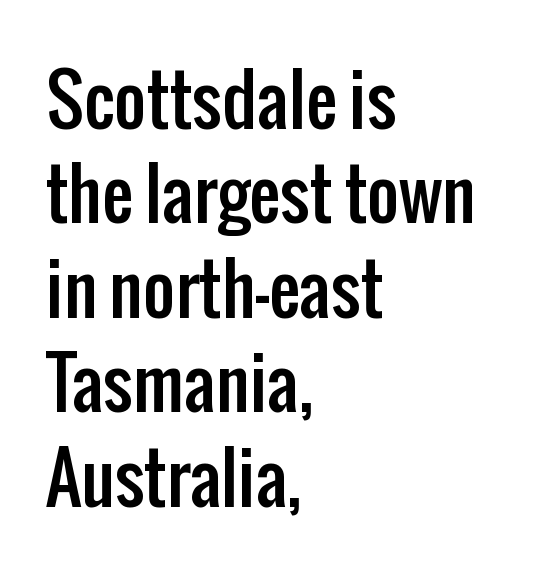
Quick note: underline off. The ragged edge is on the right, which tells us the setting is flush left. Line spacing here is normal. This is the regular roman posture of the typeface.
